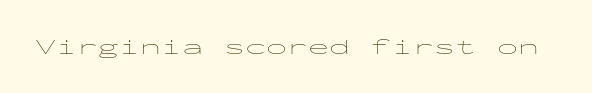
Q: Is the text bold? A: No.
Q: Is the text italic (slanted)? A: No, it is upright.
Q: Is the text underlined? A: No.
Q: Is the spacing between letters normal or unusually wide? A: Normal.
